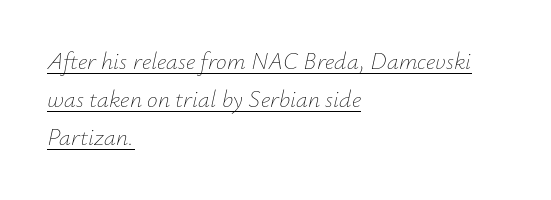
Q: Is the text bold? A: No.
Q: Is the text italic (slanted)? A: Yes, it leans right by about 12 degrees.
Q: Is the text underlined? A: Yes.
Q: How is the paragraph aligned? A: Left-aligned.
Q: Is the spacing between letters normal or unusually wide? A: Normal.
Q: Is the spacing between lines tight, normal or loose? A: Normal.
